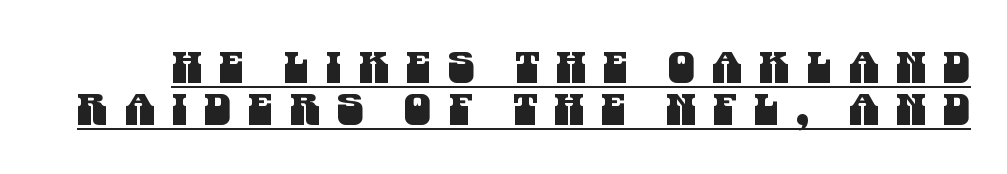
{"serif": "no", "width": "condensed", "stroke_contrast": "medium", "x_height": "large", "monospaced": "no", "underline": "yes", "line_spacing": "tight", "line_spacing_ratio": 0.98, "letter_spacing": "wide", "letter_spacing_em": 0.4, "glyph_px": 43}
